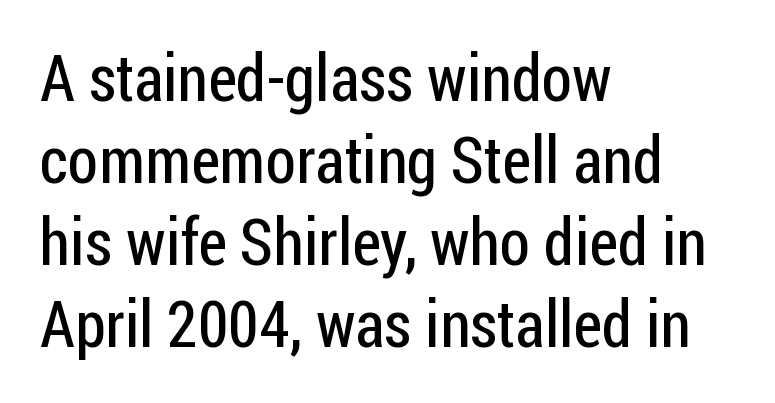
Q: Is the text bold? A: No.
Q: Is the text italic (slanted)? A: No, it is upright.
Q: Is the typeface a serif or a sans-serif typeface? A: Sans-serif.
Q: Is the text underlined? A: No.
Q: How is the paragraph aligned? A: Left-aligned.
Q: Is the spacing between letters normal or unusually wide? A: Normal.
Q: Is the spacing between lines tight, normal or loose? A: Normal.
Q: Width (condensed, normal, or wide)? A: Condensed.
Q: Stroke contrast? A: Low.
Q: x-height? A: Medium.
Q: Monospaced? A: No.
